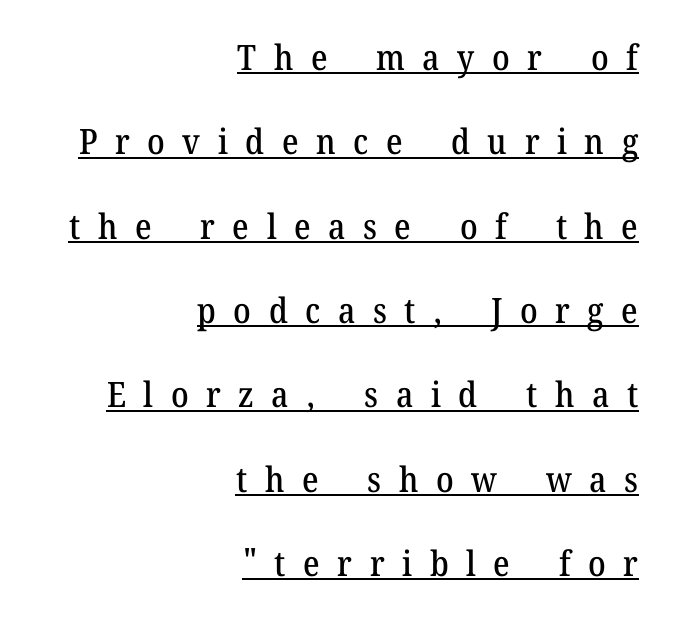
The image shows 35 px serif type, upright; set right-aligned, loose line spacing (2.41x), unusually wide letter spacing (+0.5 em), underlined; medium stroke contrast and a medium x-height.
